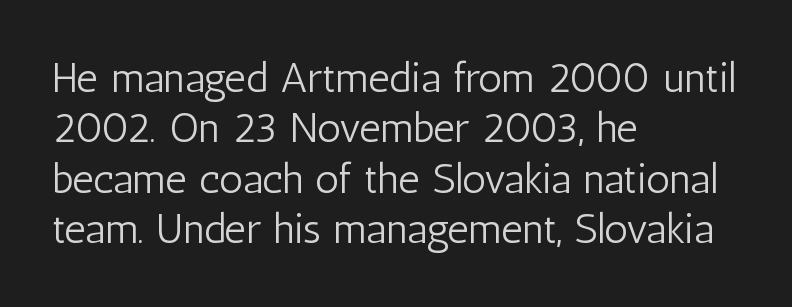
Q: Is the text bold? A: No.
Q: Is the text italic (slanted)? A: No, it is upright.
Q: Is the typeface a serif or a sans-serif typeface? A: Sans-serif.
Q: Is the text underlined? A: No.
Q: How is the paragraph aligned? A: Left-aligned.
Q: Is the spacing between letters normal or unusually wide? A: Normal.
Q: Width (condensed, normal, or wide)? A: Condensed.
Q: Stroke contrast? A: Low.
Q: x-height? A: Medium.
Q: Monospaced? A: No.
